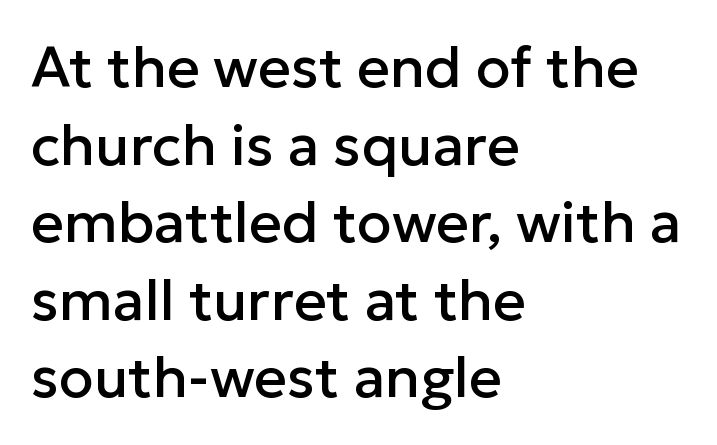
The image shows 57 px sans-serif type, upright; set left-aligned, normal line spacing (1.36x), normal letter spacing, not underlined; low stroke contrast and a medium x-height.
